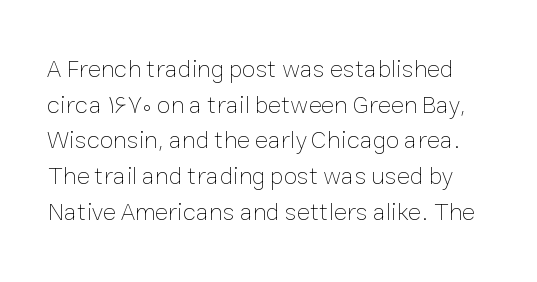
The image shows 25 px text type, upright; set normal line spacing (1.43x), normal letter spacing, not underlined.
